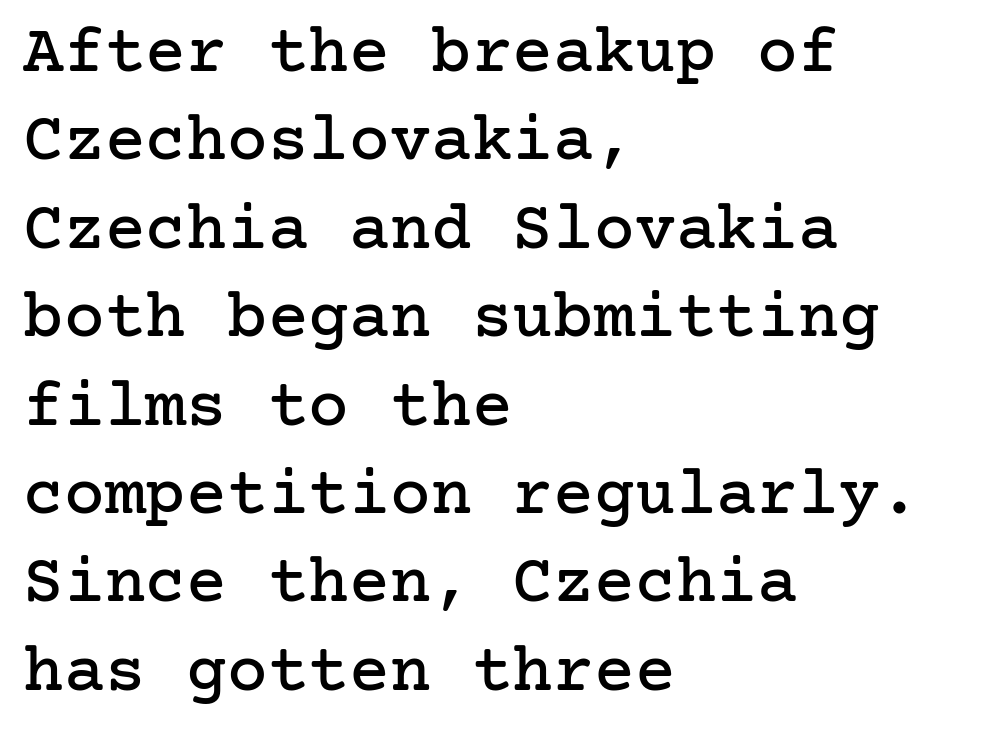
You can tell from the footed stems that serif type was used. Type without underlining. Regular leading. This sample uses plain, unmodified letter spacing.
